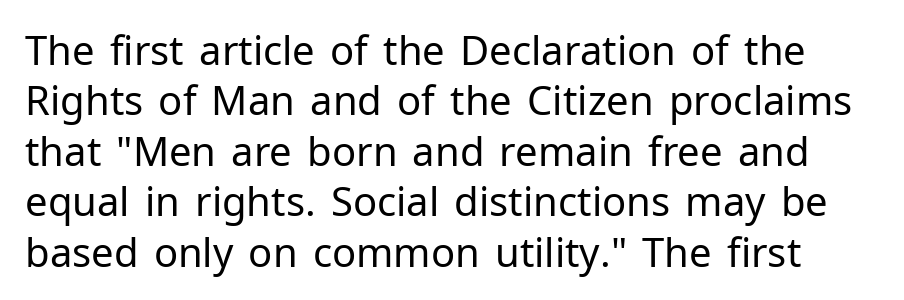
The image shows 40 px regular-weight sans-serif type, upright; set normal line spacing (1.26x), normal letter spacing, not underlined; low stroke contrast and a medium x-height.
